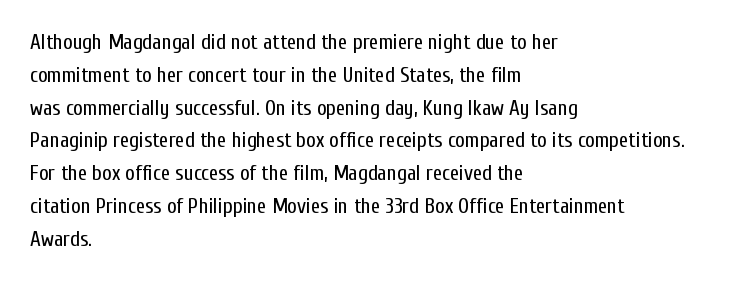
{"italic": "no", "bold": "no", "underline": "no", "align": "left", "line_spacing": "normal", "line_spacing_ratio": 1.56, "letter_spacing": "normal", "letter_spacing_em": 0.0, "glyph_px": 21}
